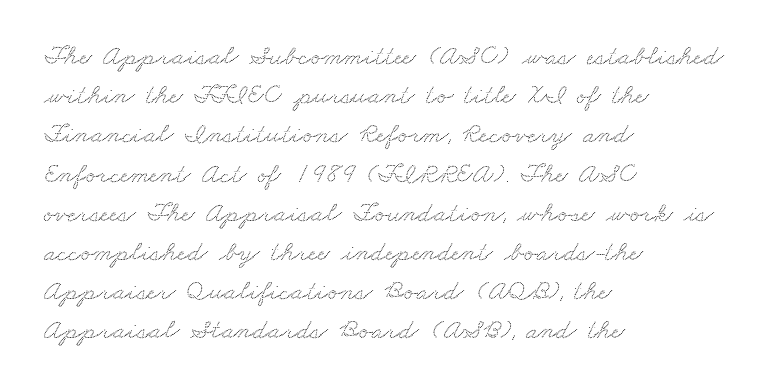
Q: Is the typeface a serif or a sans-serif typeface? A: Serif.
Q: Is the text underlined? A: No.
Q: How is the paragraph aligned? A: Left-aligned.
Q: Is the spacing between letters normal or unusually wide? A: Normal.
Q: Is the spacing between lines tight, normal or loose? A: Normal.
Q: Width (condensed, normal, or wide)? A: Wide.
Q: Stroke contrast? A: Medium.
Q: x-height? A: Small.
Q: Monospaced? A: No.
